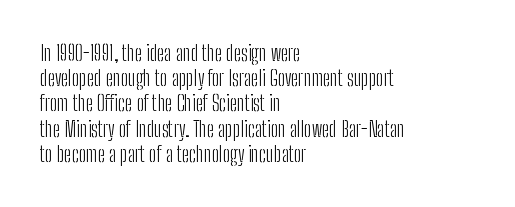
The image shows 21 px text type, upright; set left-aligned, line spacing 1.2x, normal letter spacing, not underlined.
